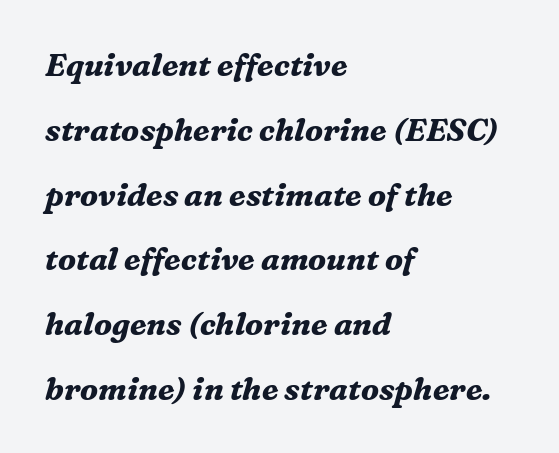
The image shows 31 px bold serif type, italic (leaning right); set left-aligned, loose line spacing (2.09x), normal letter spacing, not underlined; medium stroke contrast and a medium x-height.
